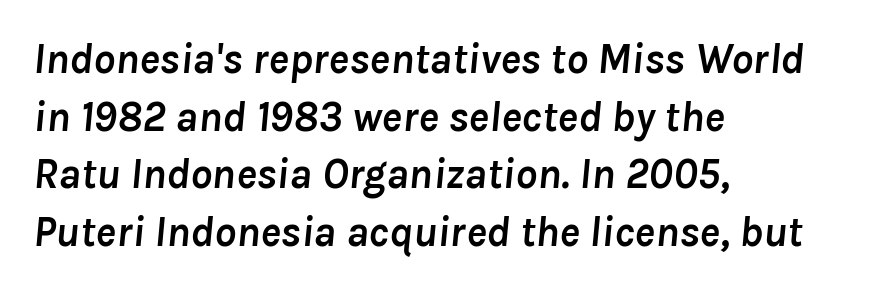
Caption: standard tracking, unaltered. Observe the lean: these are italic letterforms. The face used here is proportionally spaced, like ordinary book or web type. This rendering uses left alignment, leaving the right contour irregular. This sample keeps an unexceptional amount of space between lines. Compared with an ordinary text face, these strokes are far heavier — a full bold.
